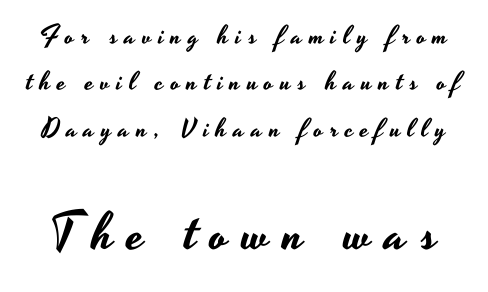
Q: Is the text italic (slanted)? A: Yes.
Q: Is the typeface a serif or a sans-serif typeface? A: Sans-serif.
Q: Is the text underlined? A: No.
Q: Is the spacing between letters normal or unusually wide? A: Unusually wide.
Q: Which block of text is set in a larger size, the first (top) or the second (bottom)? A: The second (bottom) one.
Q: Width (condensed, normal, or wide)? A: Wide.
Q: Stroke contrast? A: Low.
Q: x-height? A: Small.
Q: Monospaced? A: No.
